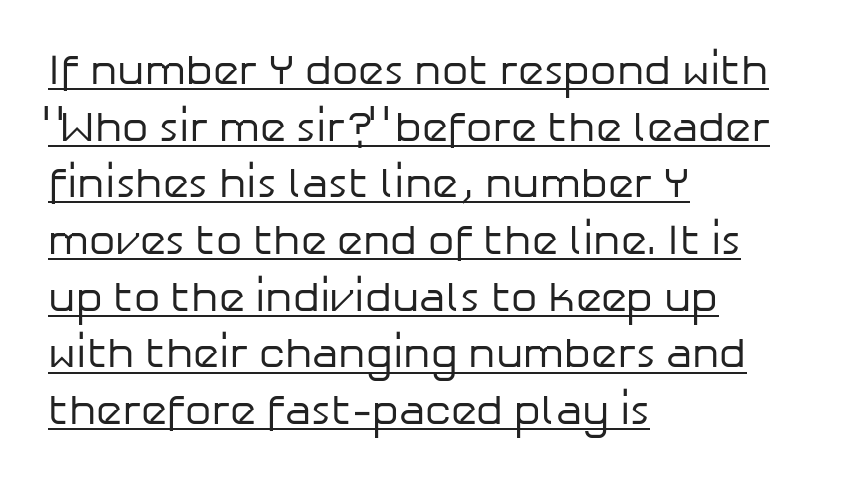
The image shows 42 px regular-weight sans-serif type, upright; set left-aligned, normal line spacing (1.35x), normal letter spacing, underlined; low stroke contrast and a medium x-height.
